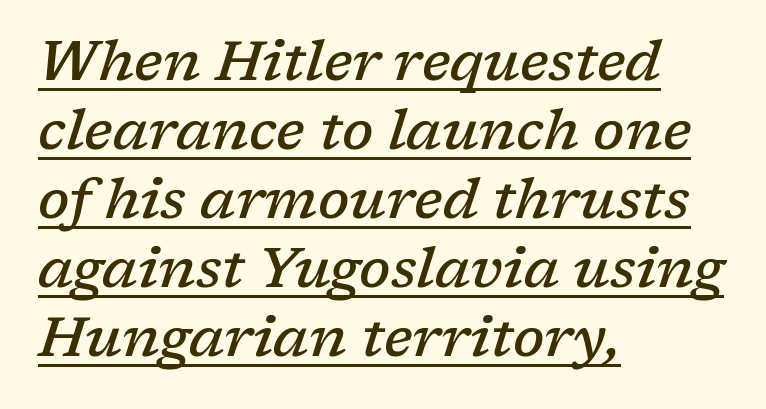
The image shows 56 px semibold serif type, italic (leaning right); set left-aligned, line spacing 1.23x, normal letter spacing, underlined; low stroke contrast and a medium x-height.
